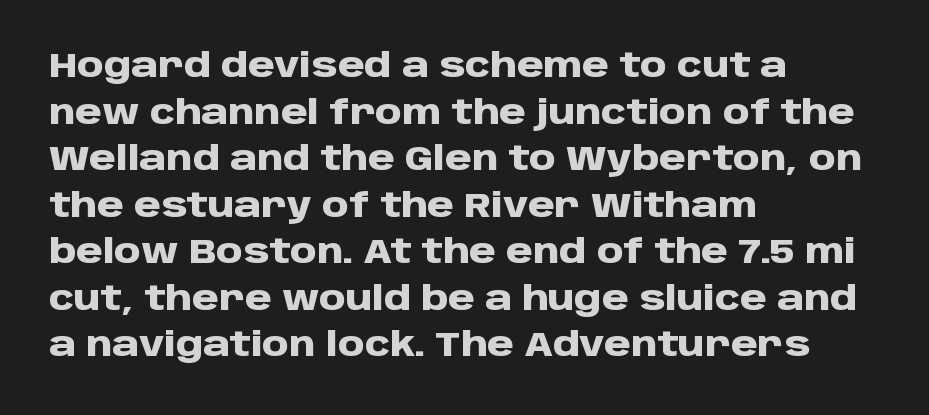
Q: Is the text bold? A: Yes.
Q: Is the text italic (slanted)? A: No, it is upright.
Q: Is the typeface a serif or a sans-serif typeface? A: Sans-serif.
Q: Is the text underlined? A: No.
Q: How is the paragraph aligned? A: Left-aligned.
Q: Is the spacing between letters normal or unusually wide? A: Normal.
Q: Is the spacing between lines tight, normal or loose? A: Normal.
Q: Width (condensed, normal, or wide)? A: Normal.
Q: Stroke contrast? A: Low.
Q: x-height? A: Large.
Q: Monospaced? A: No.
